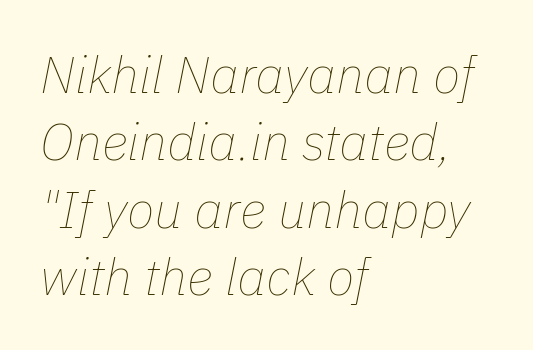
Check the space under the baseline: it is left empty. The letters look calm and open, with moderate or lighter stems. Honestly, the row spacing looks completely unremarkable. Do the characters align in a grid? No, the font is proportional. The compositor pushed each line to the left boundary.
